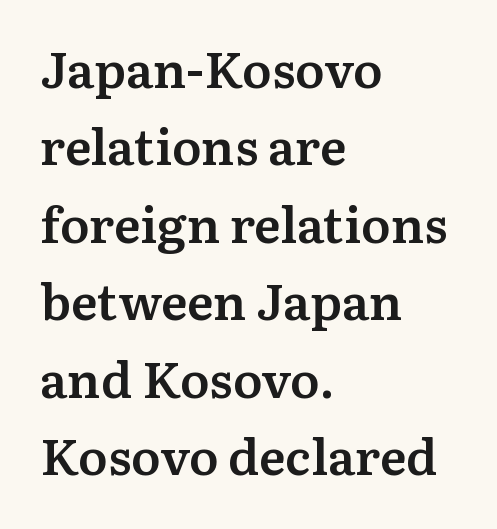
The image shows 50 px semibold serif type, upright; set left-aligned, normal line spacing (1.55x), normal letter spacing, not underlined; medium stroke contrast and a medium x-height.
